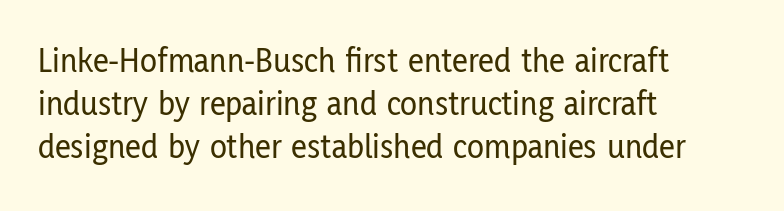
Casual observation: everything's shoved over to the left. The strip under each line holds only bare page. Stroke terminals: plain, sans-serif. Vertical strokes here are truly vertical.
